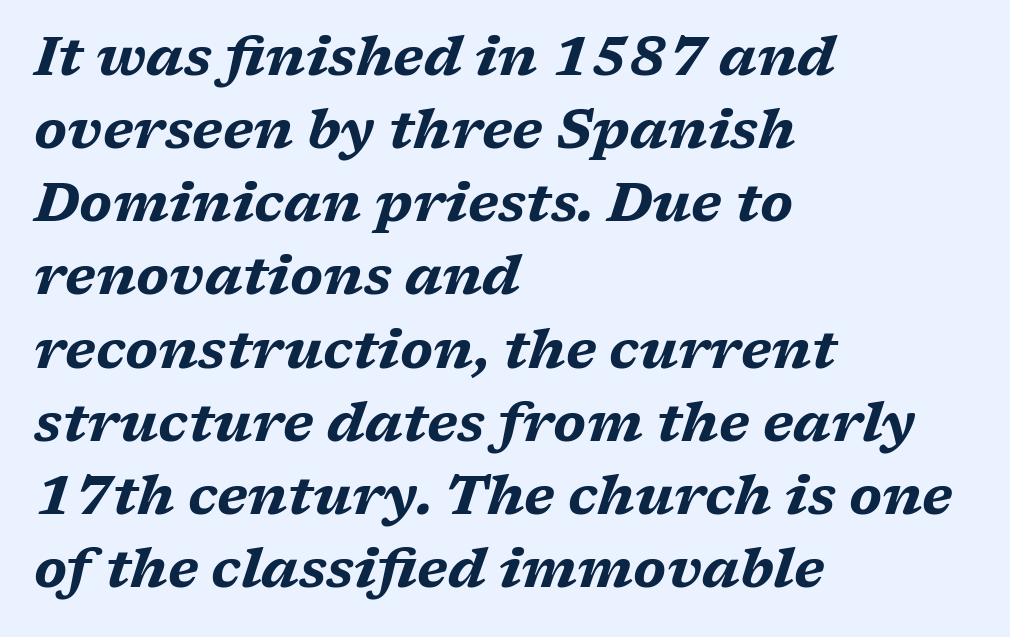
Q: Is the text bold? A: Yes.
Q: Is the text italic (slanted)? A: Yes, it leans right by about 17 degrees.
Q: Is the text underlined? A: No.
Q: How is the paragraph aligned? A: Left-aligned.
Q: Is the spacing between letters normal or unusually wide? A: Normal.
Q: Is the spacing between lines tight, normal or loose? A: Normal.
Q: Width (condensed, normal, or wide)? A: Wide.
Q: Stroke contrast? A: Medium.
Q: x-height? A: Medium.
Q: Monospaced? A: No.
